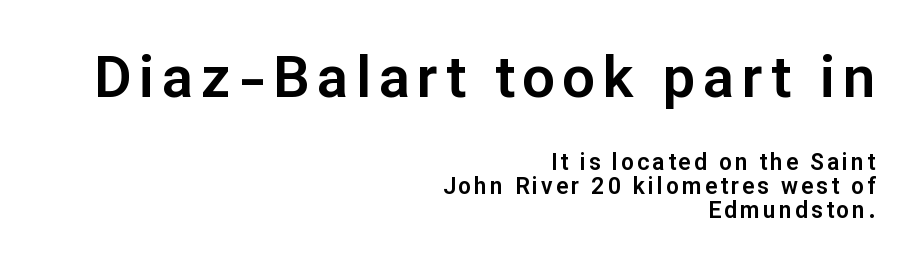
Q: Is the text italic (slanted)? A: No, it is upright.
Q: Is the typeface a serif or a sans-serif typeface? A: Sans-serif.
Q: Is the text underlined? A: No.
Q: How is the paragraph aligned? A: Right-aligned.
Q: Is the spacing between lines tight, normal or loose? A: Tight.
Q: Which block of text is set in a larger size, the first (top) or the second (bottom)? A: The first (top) one.
Q: Width (condensed, normal, or wide)? A: Normal.
Q: Stroke contrast? A: Low.
Q: x-height? A: Medium.
Q: Monospaced? A: No.
